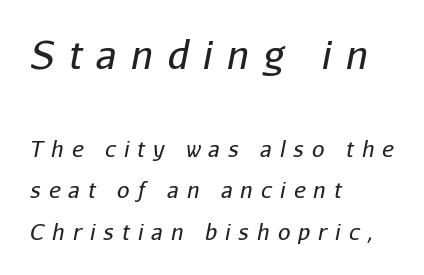
If you drew a line through each stem, it would be angled. Left-aligned paragraph, ragged on the right. Heft: none added — not bold. This sample uses expanded letter spacing, leaving extra air between glyphs. Just letters on the line, the space beneath them empty. The earlier block is typeset at a bigger size than the later block.
